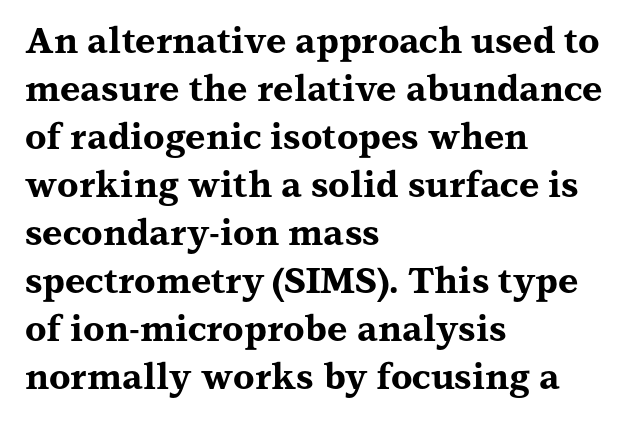
Decoration check: the copy has no underline. Examine the stroke ends and you'll spot serifs. The vertical gap from one line to the next is medium. The letters sit at their default tracking, neither squeezed nor spread. Unlike italic type, these characters show no tilt at all. The letters are bold, with thick, heavy strokes.
